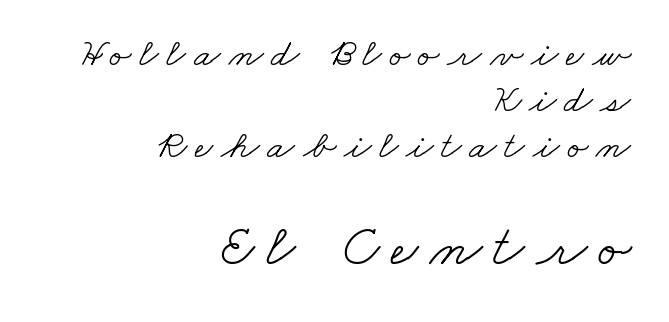
{"serif": "yes", "bold": "no", "weight": "light", "width": "wide", "stroke_contrast": "low", "x_height": "small", "monospaced": "no", "underline": "no", "align": "right", "line_spacing": "tight", "line_spacing_ratio": 1.15, "larger_block": "second", "size_ratio": 1.5, "glyph_px": 60}
